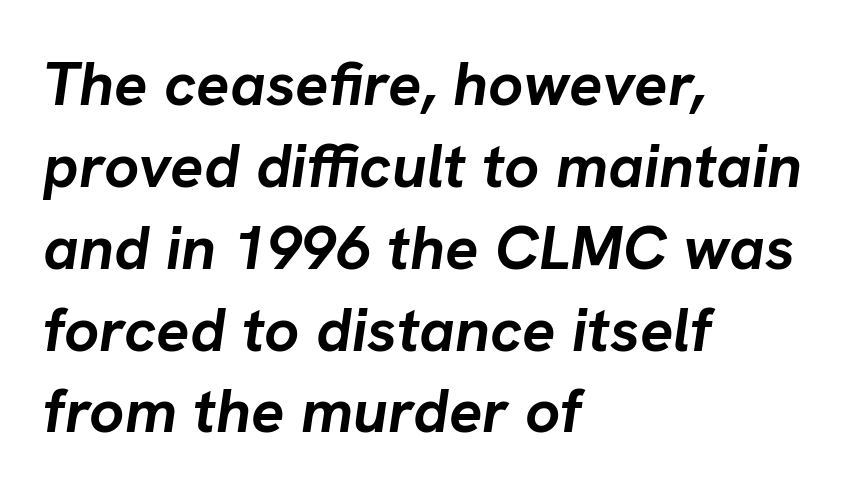
{"italic": "yes", "lean": "right", "slant_degrees": 8, "bold": "yes", "weight": "semibold", "width": "normal", "stroke_contrast": "low", "x_height": "medium", "monospaced": "no", "underline": "no", "align": "left", "line_spacing": "normal", "line_spacing_ratio": 1.32, "letter_spacing": "normal", "letter_spacing_em": 0.0, "glyph_px": 62}
